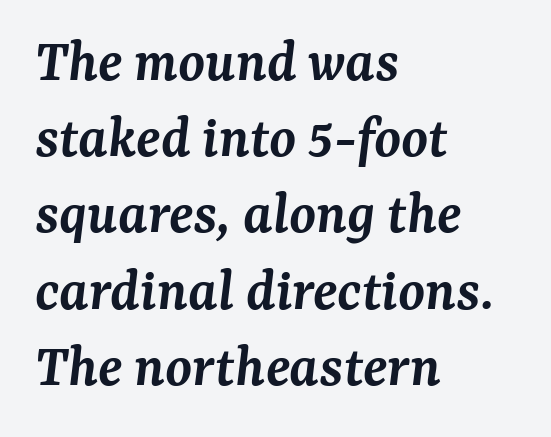
The image shows 61 px semibold serif type, italic (leaning right); set left-aligned, normal line spacing (1.25x), normal letter spacing, not underlined; medium stroke contrast and a medium x-height.
